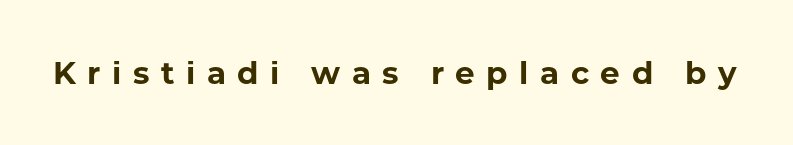
Q: Is the text bold? A: Yes.
Q: Is the text italic (slanted)? A: No, it is upright.
Q: Is the typeface a serif or a sans-serif typeface? A: Sans-serif.
Q: Is the text underlined? A: No.
Q: Is the spacing between letters normal or unusually wide? A: Unusually wide.
Q: Width (condensed, normal, or wide)? A: Normal.
Q: Stroke contrast? A: Low.
Q: x-height? A: Medium.
Q: Monospaced? A: No.
